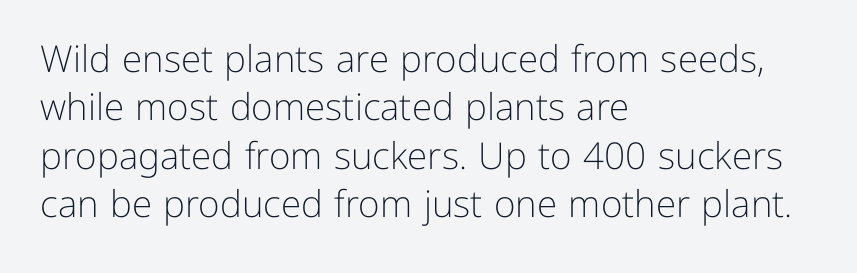
{"serif": "no", "italic": "no", "bold": "no", "weight": "light", "width": "normal", "stroke_contrast": "low", "x_height": "medium", "monospaced": "no", "underline": "no", "align": "left", "line_spacing": "normal", "line_spacing_ratio": 1.31, "letter_spacing": "normal", "letter_spacing_em": 0.0, "glyph_px": 37}
